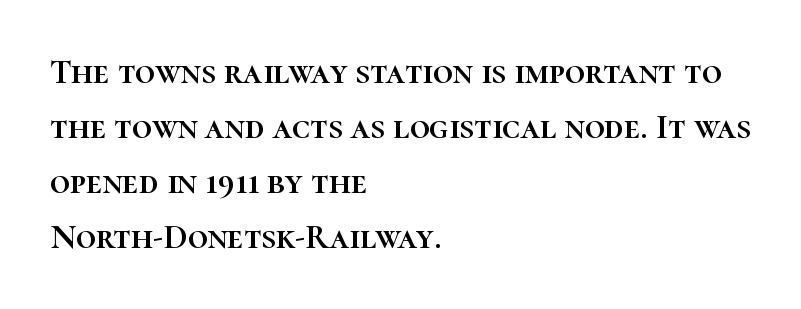
{"italic": "no", "width": "normal", "stroke_contrast": "high", "x_height": "medium", "monospaced": "no", "underline": "no", "align": "left", "line_spacing": "normal", "line_spacing_ratio": 1.57, "letter_spacing": "normal", "letter_spacing_em": 0.0, "glyph_px": 35}
